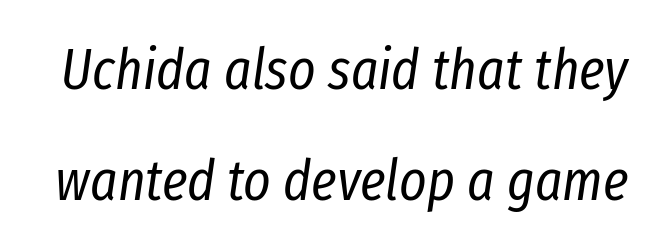
The letters advance in unequal steps, a hallmark of proportional type. The letters look calm and open, with moderate or lighter stems. Baseline-to-baseline distance is far greater than the letter height. Each row of text sits above clean, open space. Emphasis-style slanted type is in use. This sample uses plain, unmodified letter spacing.
